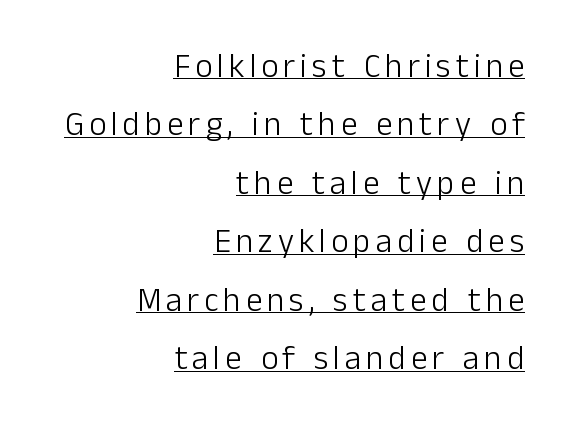
Type style note: lacks serifs. Does a line run under the words? Yes, clearly. In CSS terms this would be text-align: right. Each stroke keeps to a modest, everyday thickness or less. Is there any slant? The stems are plumb.
